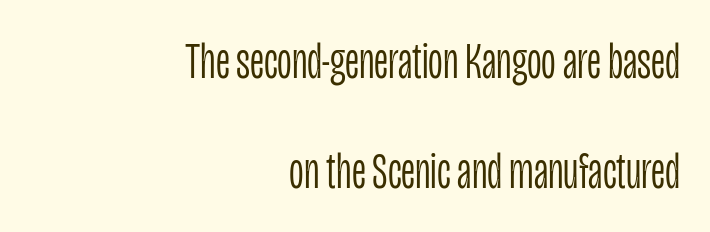
These lines are set flush right with a ragged left edge. The passage shown is typeset with a sans-serif family. Leading: increased. Only glyphs here, with clear space below each row.
